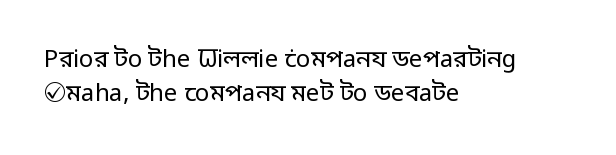
Does the copy run flush right? No — it runs flush left. Does extra space separate the letters? No, they use regular spacing. The letters look calm and open, with moderate or lighter stems. Beneath every word, the page is bare. Normally led — the rows are evenly, conventionally spaced.
